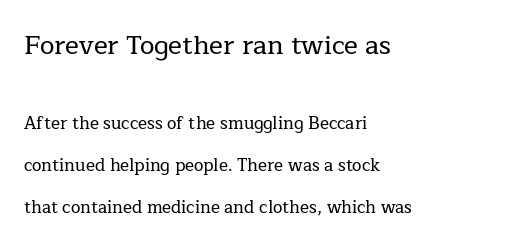
The image shows 26 px text type, upright; set left-aligned, loose line spacing (2.47x), normal letter spacing, not underlined; the first (top) block is 1.53x larger.
